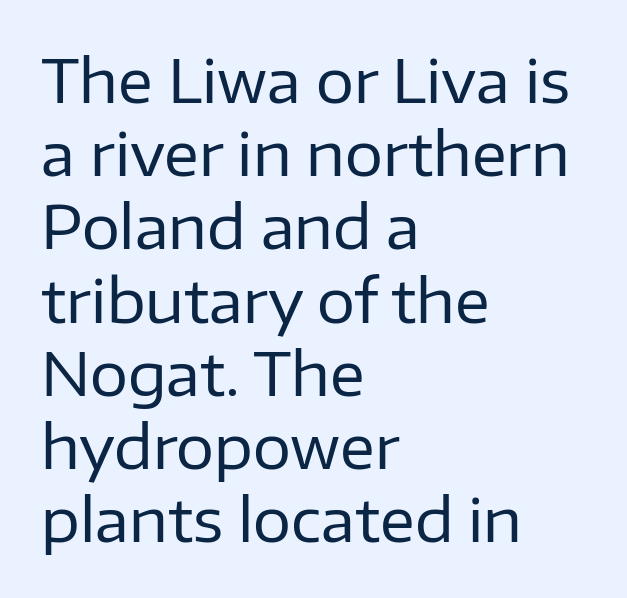
The image shows 60 px regular-weight sans-serif type, upright; set left-aligned, line spacing 1.22x, normal letter spacing, not underlined; low stroke contrast and a medium x-height.
